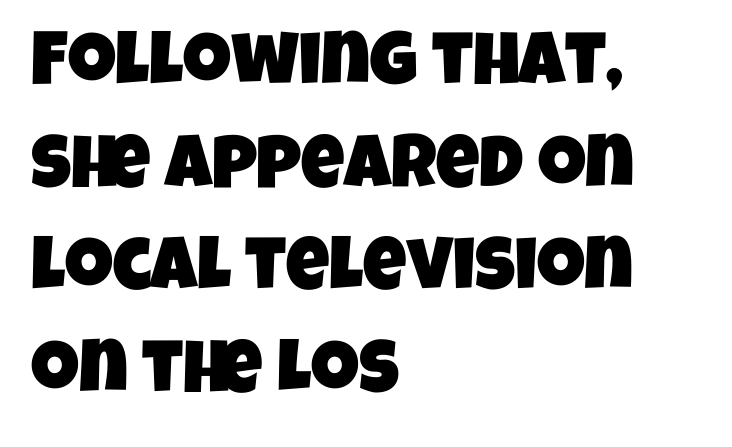
Q: Is the typeface a serif or a sans-serif typeface? A: Sans-serif.
Q: Is the text underlined? A: No.
Q: How is the paragraph aligned? A: Left-aligned.
Q: Is the spacing between letters normal or unusually wide? A: Normal.
Q: Is the spacing between lines tight, normal or loose? A: Normal.
Q: Width (condensed, normal, or wide)? A: Condensed.
Q: Stroke contrast? A: Low.
Q: x-height? A: Large.
Q: Monospaced? A: No.
